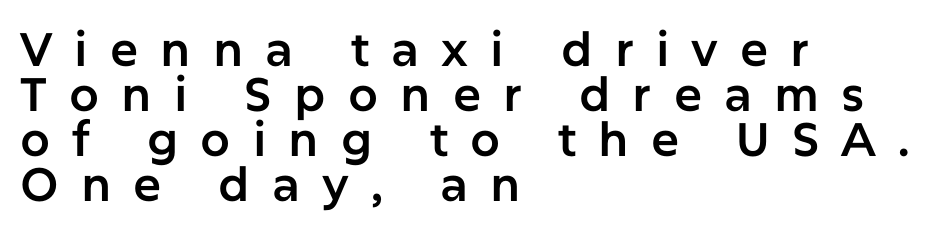
The image shows 47 px sans-serif type, upright; set left-aligned, tight line spacing (0.96x), unusually wide letter spacing (+0.47 em), not underlined; low stroke contrast and a medium x-height.
